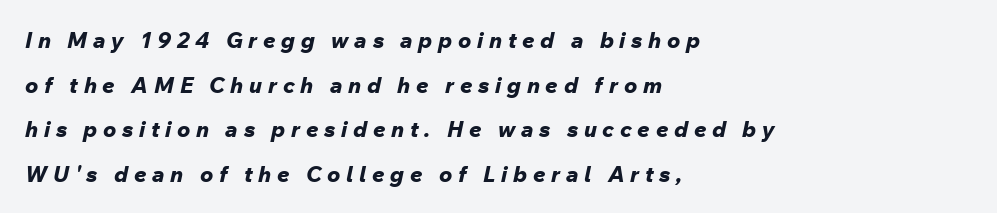
Q: Is the text bold? A: Yes.
Q: Is the text italic (slanted)? A: Yes, it leans right by about 12 degrees.
Q: Is the text underlined? A: No.
Q: How is the paragraph aligned? A: Left-aligned.
Q: Is the spacing between letters normal or unusually wide? A: Unusually wide.
Q: Is the spacing between lines tight, normal or loose? A: Loose.
